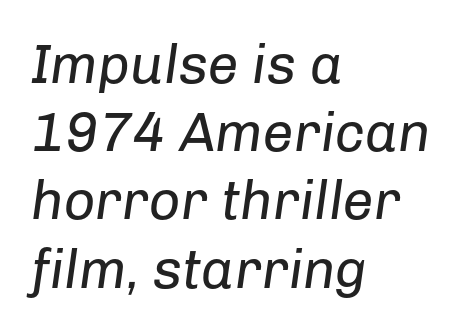
The image shows 55 px regular-weight type, italic (leaning right); set left-aligned, line spacing 1.24x, normal letter spacing, not underlined; low stroke contrast and a medium x-height.
